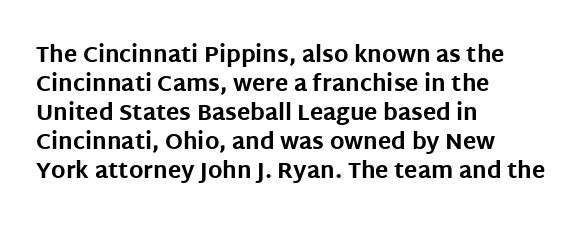
I'd describe the lettering as bold — thick and assertive. Line starts are locked; line ends wander. Nope, not italic — everything's standing straight. Only glyphs here, with clear space below each row.
